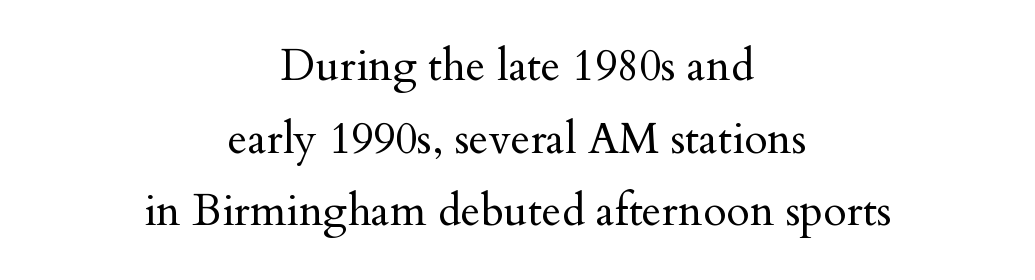
The image shows 43 px regular-weight serif type, upright; set centered, normal line spacing (1.69x), normal letter spacing, not underlined; medium stroke contrast and a small x-height.
